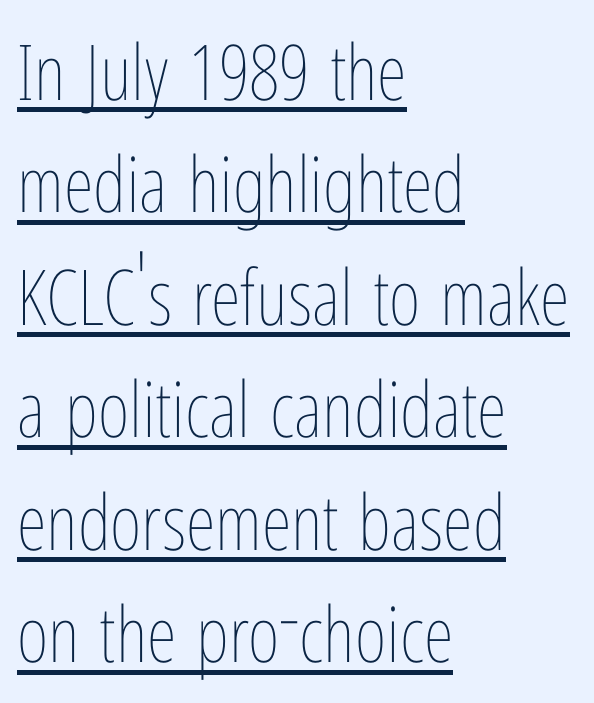
{"italic": "no", "bold": "no", "weight": "thin", "width": "condensed", "stroke_contrast": "low", "x_height": "medium", "monospaced": "no", "underline": "yes", "align": "left", "line_spacing": "normal", "line_spacing_ratio": 1.46, "letter_spacing": "normal", "letter_spacing_em": 0.0, "glyph_px": 77}
